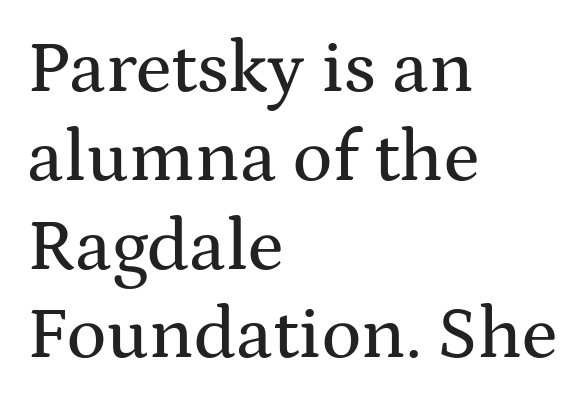
The image shows 74 px wide serif type, upright; set left-aligned, line spacing 1.2x, normal letter spacing, not underlined; medium stroke contrast and a medium x-height.
